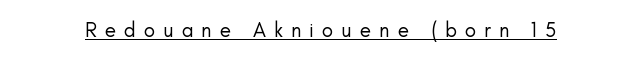
{"italic": "no", "bold": "no", "underline": "yes", "letter_spacing": "wide", "letter_spacing_em": 0.38, "glyph_px": 21}
